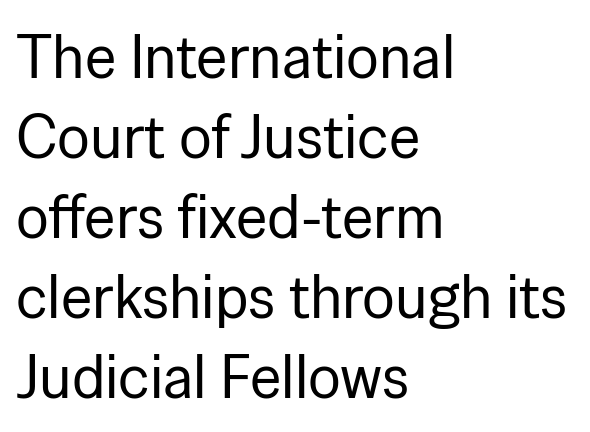
The letters sit at their default tracking, neither squeezed nor spread. This rendering employs a face without finishing strokes, i.e., a sans-serif. Each letter keeps its own natural width here, so spacing adapts to shape. Regular leading. Characters remain perfectly vertical along every line.
